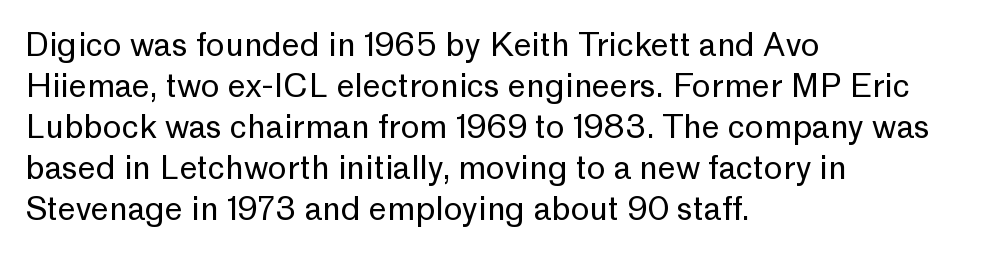
Q: Is the text bold? A: No.
Q: Is the text italic (slanted)? A: No, it is upright.
Q: Is the typeface a serif or a sans-serif typeface? A: Sans-serif.
Q: Is the text underlined? A: No.
Q: How is the paragraph aligned? A: Left-aligned.
Q: Is the spacing between letters normal or unusually wide? A: Normal.
Q: Is the spacing between lines tight, normal or loose? A: Normal.
Q: Width (condensed, normal, or wide)? A: Normal.
Q: Stroke contrast? A: Low.
Q: x-height? A: Medium.
Q: Monospaced? A: No.
